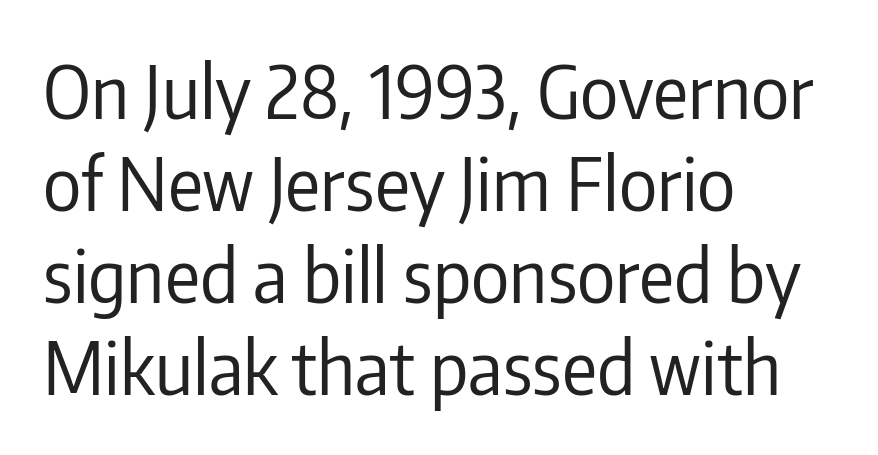
{"serif": "no", "italic": "no", "bold": "no", "weight": "regular", "width": "condensed", "stroke_contrast": "low", "x_height": "medium", "monospaced": "no", "underline": "no", "align": "left", "line_spacing": "normal", "line_spacing_ratio": 1.26, "letter_spacing": "normal", "letter_spacing_em": 0.0, "glyph_px": 73}
